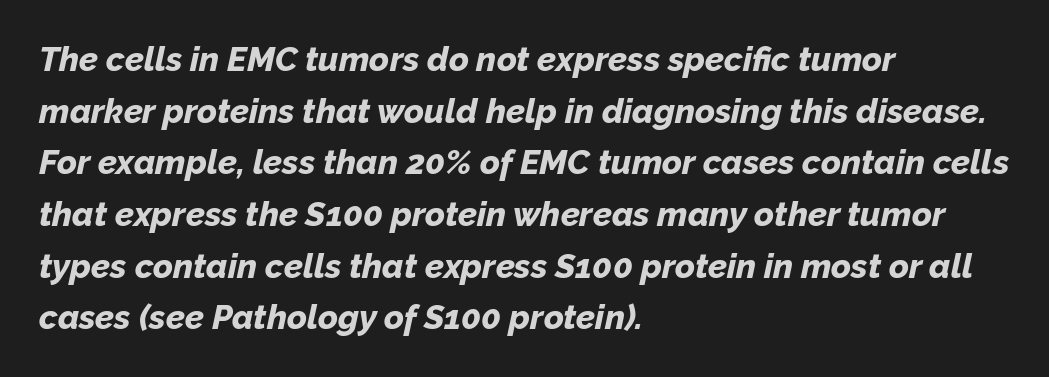
The image shows 34 px bold type, italic (leaning right); set left-aligned, normal line spacing (1.52x), normal letter spacing, not underlined; low stroke contrast and a medium x-height.
